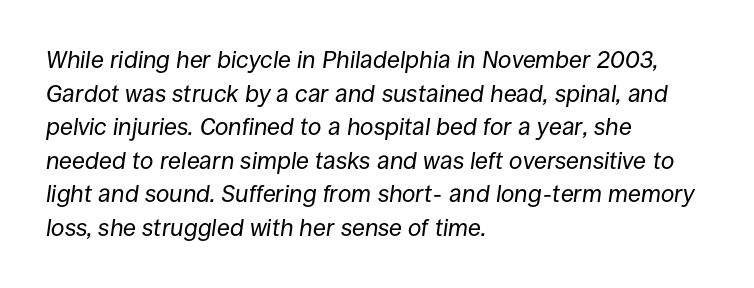
Q: Is the text bold? A: No.
Q: Is the text italic (slanted)? A: Yes, it leans right by about 8 degrees.
Q: Is the text underlined? A: No.
Q: How is the paragraph aligned? A: Left-aligned.
Q: Is the spacing between letters normal or unusually wide? A: Normal.
Q: Is the spacing between lines tight, normal or loose? A: Normal.
